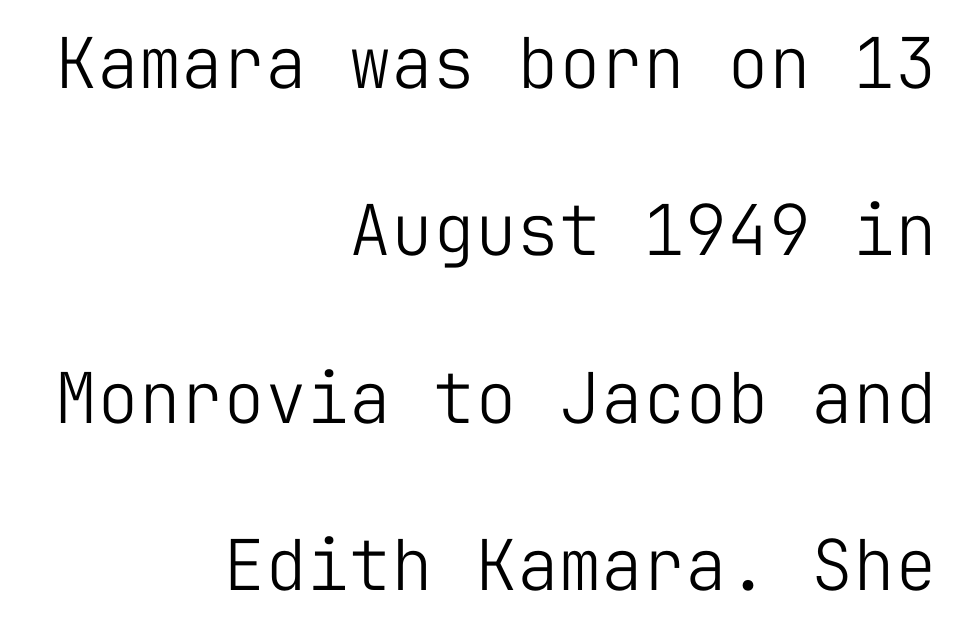
The image shows 70 px light sans-serif type, upright, monospaced; set right-aligned, loose line spacing (2.39x), normal letter spacing, not underlined; low stroke contrast and a medium x-height.
